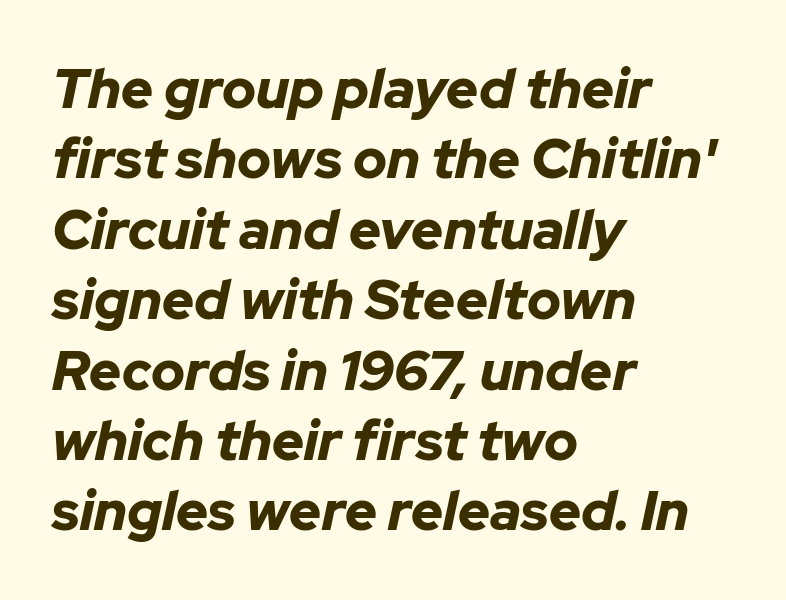
{"italic": "yes", "lean": "right", "slant_degrees": 12, "bold": "yes", "weight": "bold", "width": "normal", "stroke_contrast": "low", "x_height": "medium", "monospaced": "no", "underline": "no", "align": "left", "line_spacing": "normal", "line_spacing_ratio": 1.28, "letter_spacing": "normal", "letter_spacing_em": 0.0, "glyph_px": 55}
